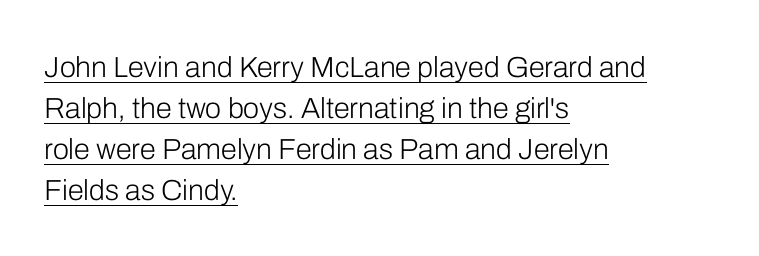
Glyph-to-glyph distance matches everyday printed text. Vertical strokes here are truly vertical. No extra ink here — the face is not bold. The rendered words wear a rule along their underside.
